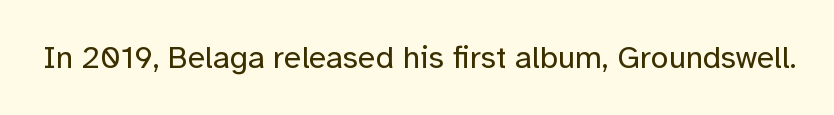
Q: Is the text bold? A: No.
Q: Is the text italic (slanted)? A: No, it is upright.
Q: Is the typeface a serif or a sans-serif typeface? A: Sans-serif.
Q: Is the text underlined? A: No.
Q: Is the spacing between letters normal or unusually wide? A: Normal.
Q: Width (condensed, normal, or wide)? A: Normal.
Q: Stroke contrast? A: Low.
Q: x-height? A: Medium.
Q: Monospaced? A: No.
